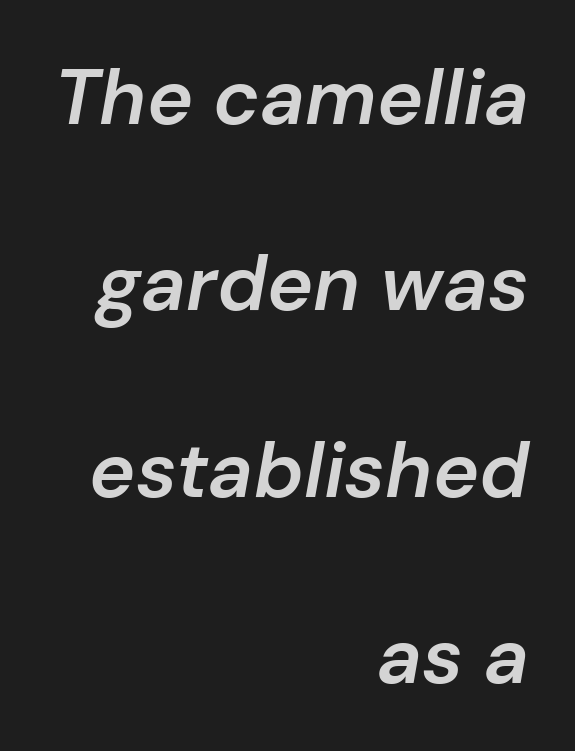
Observe the lean: these are italic letterforms. Honestly, the letter spacing is just normal — you wouldn't notice it. Is the block centered? No — it sits flush against the right margin. Summary of vertical rhythm: relaxed, with wide interline spacing.
